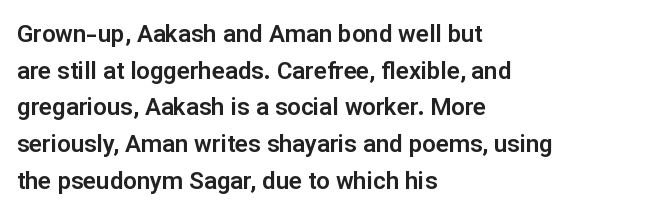
Q: Is the text italic (slanted)? A: No, it is upright.
Q: Is the text underlined? A: No.
Q: How is the paragraph aligned? A: Left-aligned.
Q: Is the spacing between letters normal or unusually wide? A: Normal.
Q: Is the spacing between lines tight, normal or loose? A: Normal.
